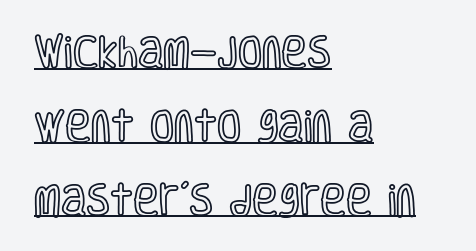
Posture: vertical. Underlined type. All the whitespace from short lines collects on the right. The passage shown is typed in a proportional face where columns would drift. Tracking value appears to be zero — textbook default spacing.
